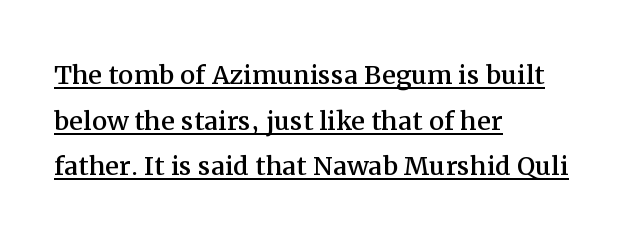
This sample uses an upright cut, with every glyph sitting square on the baseline. The lines sit at an ordinary, default distance from one another. Think of a printed novel: that variable character pitch is what you see here. The passage is arranged the way most books set body copy — flush left.
